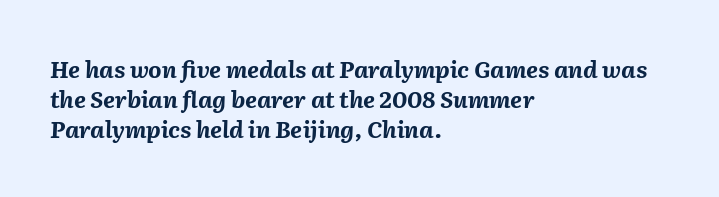
The image shows 23 px bold type, italic (leaning right); set left-aligned, normal line spacing (1.31x), normal letter spacing, not underlined.
